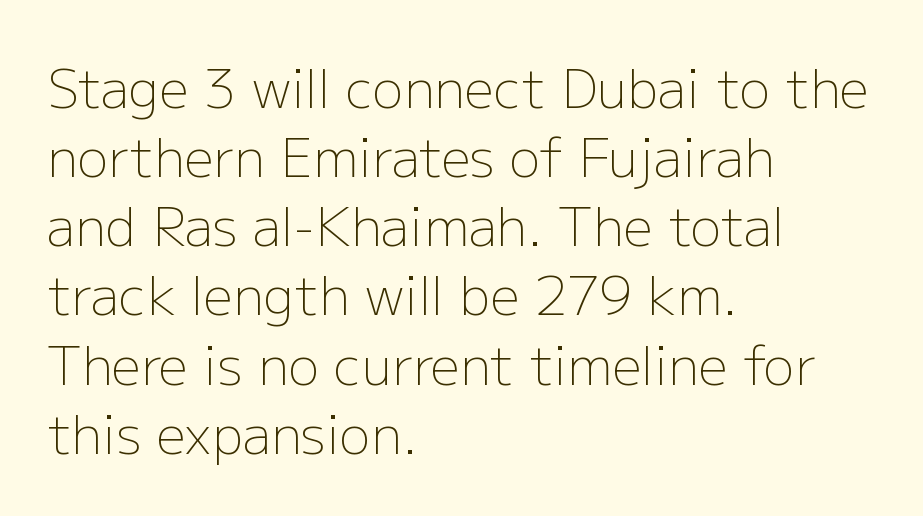
The rag falls on the right side of this text block. Short note: letters normally spaced. The rows are spaced the way most documents space them. Counters stay open thanks to moderate or lighter strokes.
